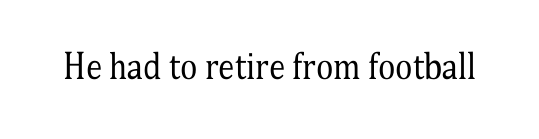
The type is set solid horizontally, with unmodified tracking. The face used here is proportionally spaced, like ordinary book or web type. The foot of each line stays bare and open. Do the letters lean? They stand straight. This reads as an unemphasized weight, regular at the heaviest. Check where the strokes stop: tiny serifs finish them off.
